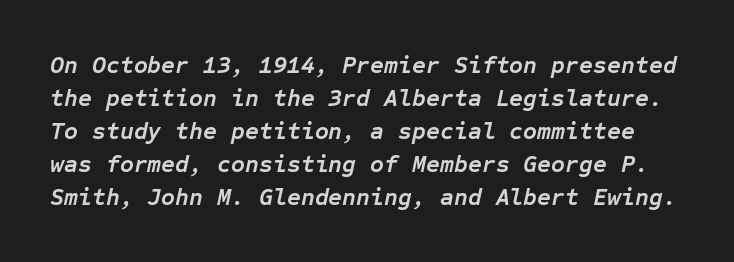
Q: Is the text bold? A: Yes.
Q: Is the text italic (slanted)? A: Yes, it leans right by about 12 degrees.
Q: Is the text underlined? A: No.
Q: Is the spacing between letters normal or unusually wide? A: Normal.
Q: Is the spacing between lines tight, normal or loose? A: Normal.
